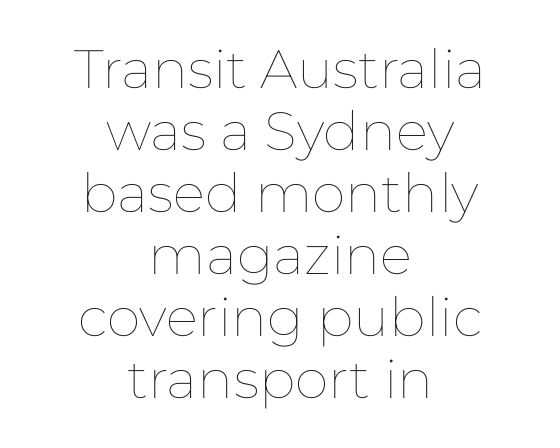
{"italic": "no", "bold": "no", "weight": "thin", "width": "normal", "stroke_contrast": "low", "x_height": "medium", "monospaced": "no", "underline": "no", "align": "center", "line_spacing": "tight", "line_spacing_ratio": 1.15, "letter_spacing": "normal", "letter_spacing_em": 0.0, "glyph_px": 54}
